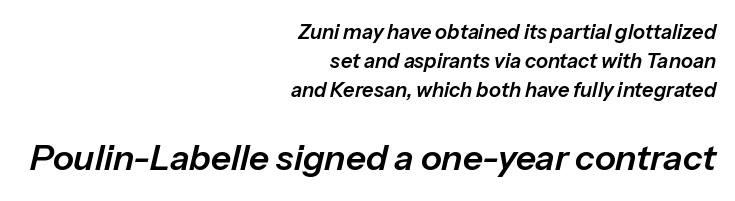
{"italic": "yes", "lean": "right", "slant_degrees": 13, "width": "normal", "stroke_contrast": "low", "x_height": "medium", "monospaced": "no", "underline": "no", "align": "right", "line_spacing": "normal", "line_spacing_ratio": 1.46, "letter_spacing": "normal", "letter_spacing_em": 0.0, "larger_block": "second", "size_ratio": 1.75, "glyph_px": 35}
